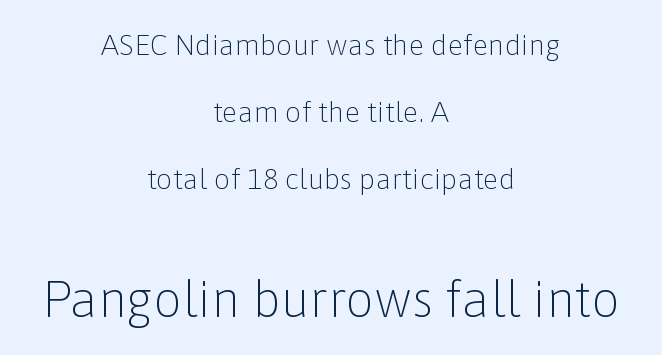
Q: Is the text bold? A: No.
Q: Is the text italic (slanted)? A: No, it is upright.
Q: Is the typeface a serif or a sans-serif typeface? A: Sans-serif.
Q: Is the text underlined? A: No.
Q: How is the paragraph aligned? A: Centered.
Q: Is the spacing between letters normal or unusually wide? A: Normal.
Q: Is the spacing between lines tight, normal or loose? A: Loose.
Q: Which block of text is set in a larger size, the first (top) or the second (bottom)? A: The second (bottom) one.
Q: Width (condensed, normal, or wide)? A: Normal.
Q: Stroke contrast? A: Low.
Q: x-height? A: Medium.
Q: Monospaced? A: No.
